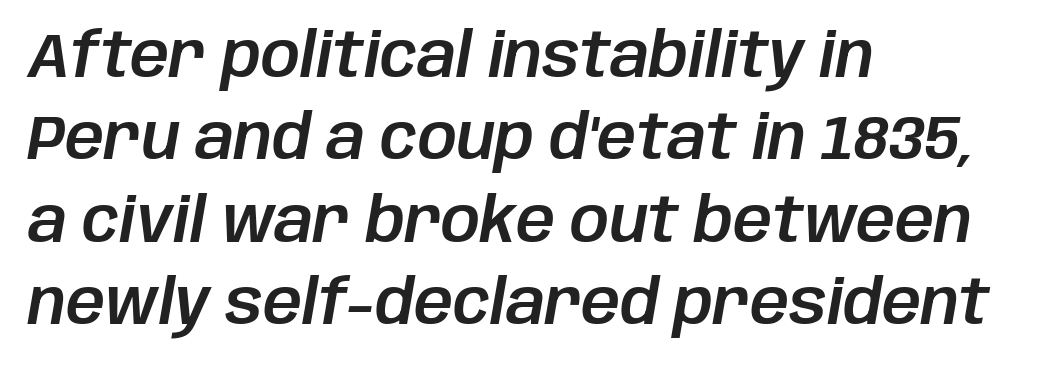
Nothing unusual about the tracking: characters are spaced as the font intends. Here the designer chose a conventional face with non-uniform glyph widths. Compared with a centered layout, this one pins lines to the left instead. The area under the type is left untouched.
